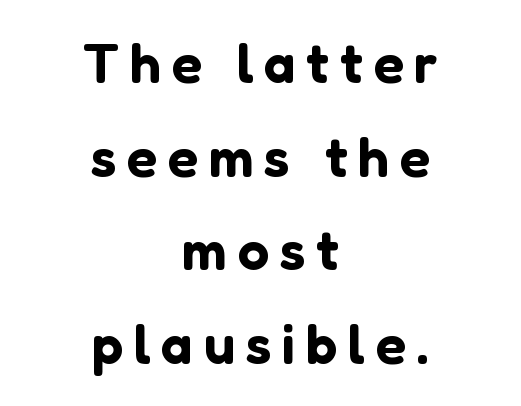
Descenders hang freely into open space. Notice how the stems are strictly vertical — no italics here. The rendering uses a moderate line-height, typical for paragraphs. Alignment: centered.
